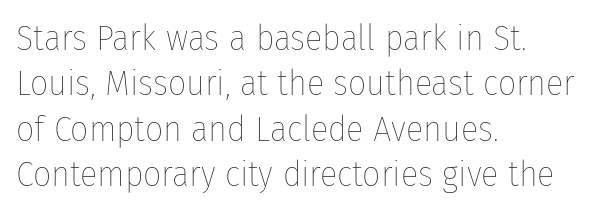
Rule under the text: the space is simply empty. Rows of type keep a routine distance in the vertical direction. There is no visible air inserted between adjacent glyphs. Quick note: not italic, upright. Stems and bowls with no extra thickness — not bold.
